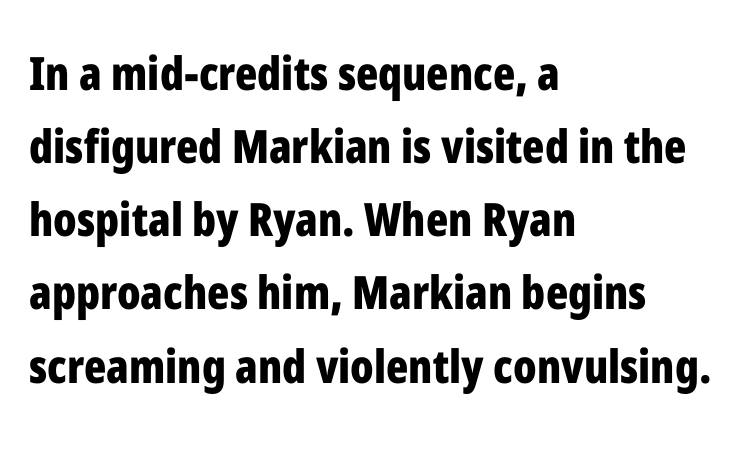
The image shows 46 px bold, condensed sans-serif type, upright; set left-aligned, normal line spacing (1.59x), normal letter spacing, not underlined; low stroke contrast and a medium x-height.
